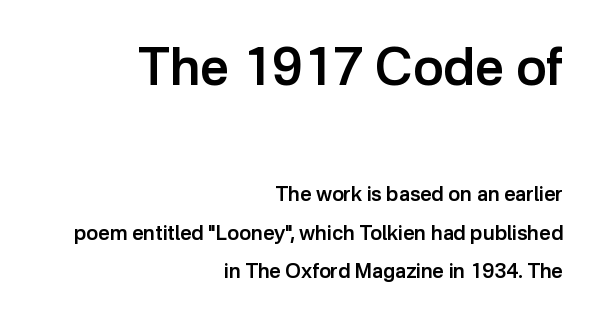
Classification — sans serif. The face used here is proportionally spaced, like ordinary book or web type. The glyphs are unaccompanied by any horizontal stroke below them. Reading down the block, your eye finds every line finishing at a fixed right position.
